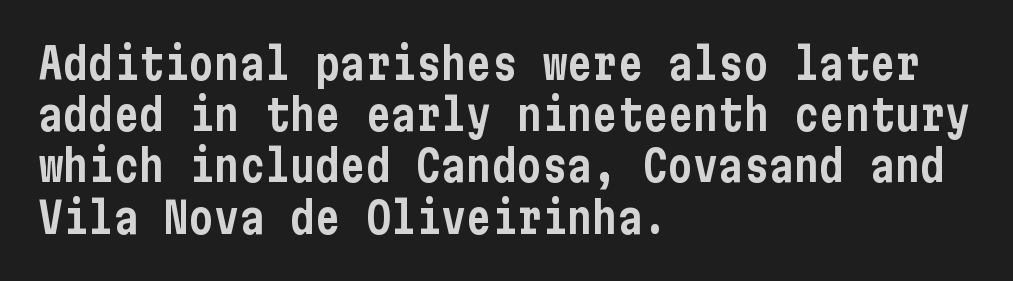
{"serif": "no", "italic": "no", "width": "condensed", "stroke_contrast": "low", "x_height": "medium", "underline": "no", "align": "left", "line_spacing_ratio": 1.22, "letter_spacing": "normal", "letter_spacing_em": 0.0, "glyph_px": 42}
